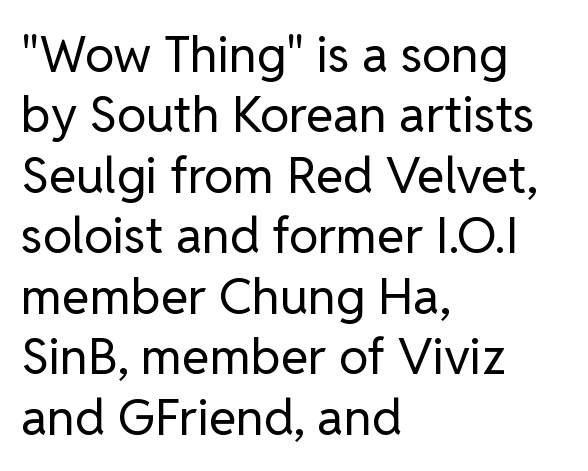
The strokes carry an ordinary text weight at most. The setting favours the left margin, as ordinary paragraphs usually do. How are the letters spaced? Ordinarily, with no added tracking. You could not count columns in this text — the font is proportionally spaced. These lines were composed using upright roman letters. Words float on clear page, feet unadorned.
